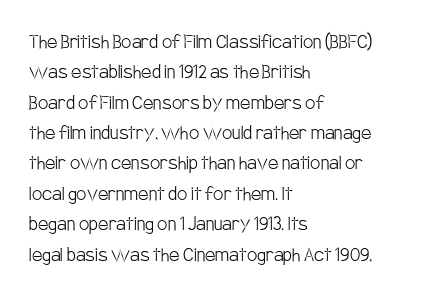
Q: Is the text bold? A: No.
Q: Is the text italic (slanted)? A: No, it is upright.
Q: Is the text underlined? A: No.
Q: How is the paragraph aligned? A: Left-aligned.
Q: Is the spacing between letters normal or unusually wide? A: Normal.
Q: Is the spacing between lines tight, normal or loose? A: Normal.
